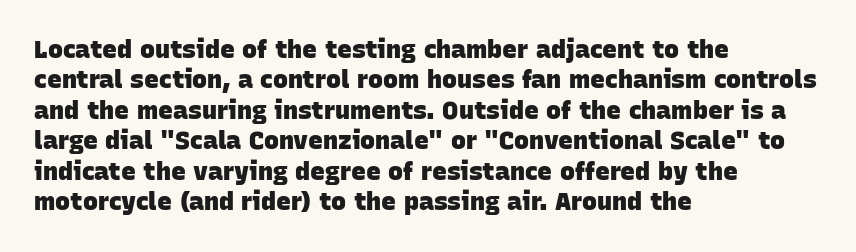
{"bold": "yes", "underline": "no", "align": "left", "line_spacing_ratio": 1.22, "letter_spacing": "normal", "letter_spacing_em": 0.0, "glyph_px": 25}
